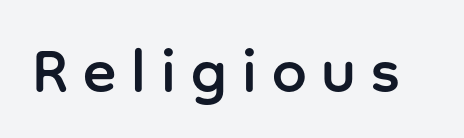
Q: Is the text italic (slanted)? A: No, it is upright.
Q: Is the typeface a serif or a sans-serif typeface? A: Sans-serif.
Q: Is the text underlined? A: No.
Q: Is the spacing between letters normal or unusually wide? A: Unusually wide.
Q: Width (condensed, normal, or wide)? A: Normal.
Q: Stroke contrast? A: Low.
Q: x-height? A: Medium.
Q: Monospaced? A: No.
